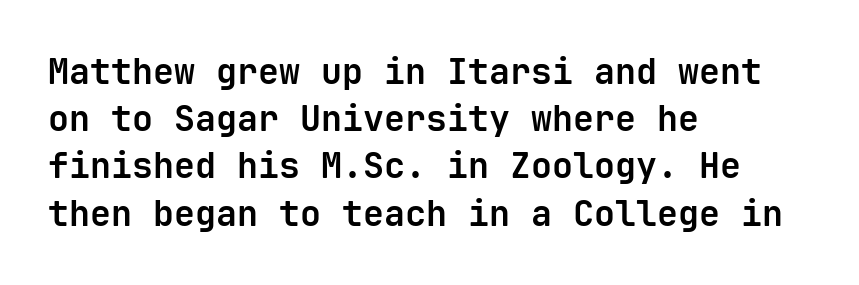
Q: Is the text bold? A: Yes.
Q: Is the text italic (slanted)? A: No, it is upright.
Q: Is the typeface a serif or a sans-serif typeface? A: Sans-serif.
Q: Is the text underlined? A: No.
Q: How is the paragraph aligned? A: Left-aligned.
Q: Is the spacing between letters normal or unusually wide? A: Normal.
Q: Is the spacing between lines tight, normal or loose? A: Normal.
Q: Width (condensed, normal, or wide)? A: Normal.
Q: Stroke contrast? A: Low.
Q: x-height? A: Medium.
Q: Monospaced? A: Yes.
